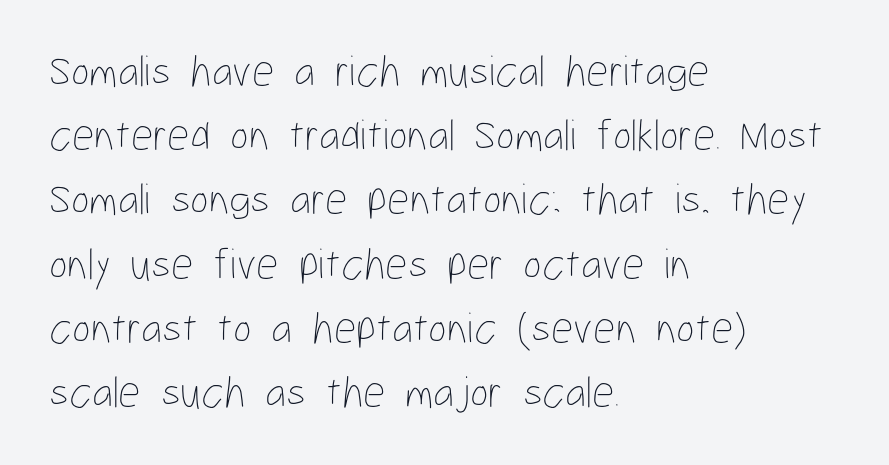
The image shows 44 px thin, condensed type, upright; set left-aligned, normal line spacing (1.46x), normal letter spacing, not underlined; low stroke contrast and a medium x-height.
